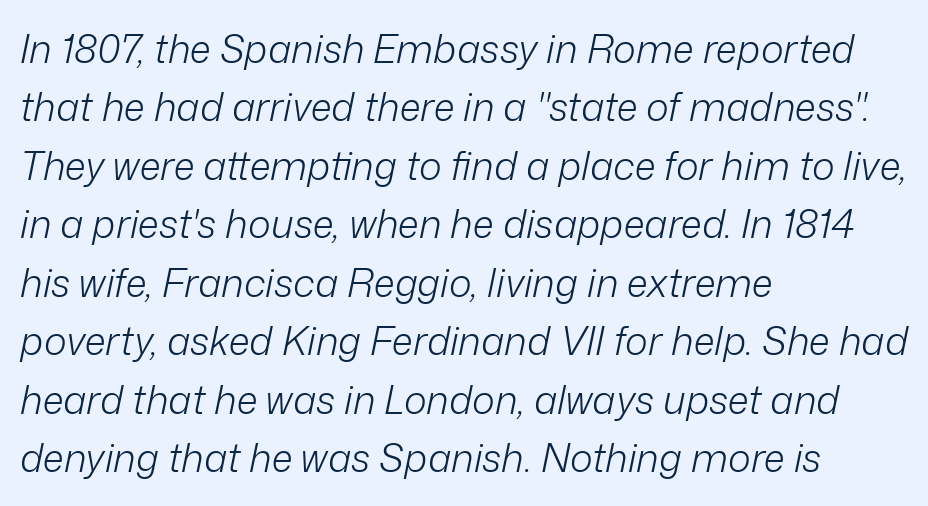
Q: Is the text bold? A: No.
Q: Is the text italic (slanted)? A: Yes, it leans right by about 12 degrees.
Q: Is the text underlined? A: No.
Q: How is the paragraph aligned? A: Left-aligned.
Q: Is the spacing between letters normal or unusually wide? A: Normal.
Q: Is the spacing between lines tight, normal or loose? A: Normal.
Q: Width (condensed, normal, or wide)? A: Normal.
Q: Stroke contrast? A: Low.
Q: x-height? A: Medium.
Q: Monospaced? A: No.
